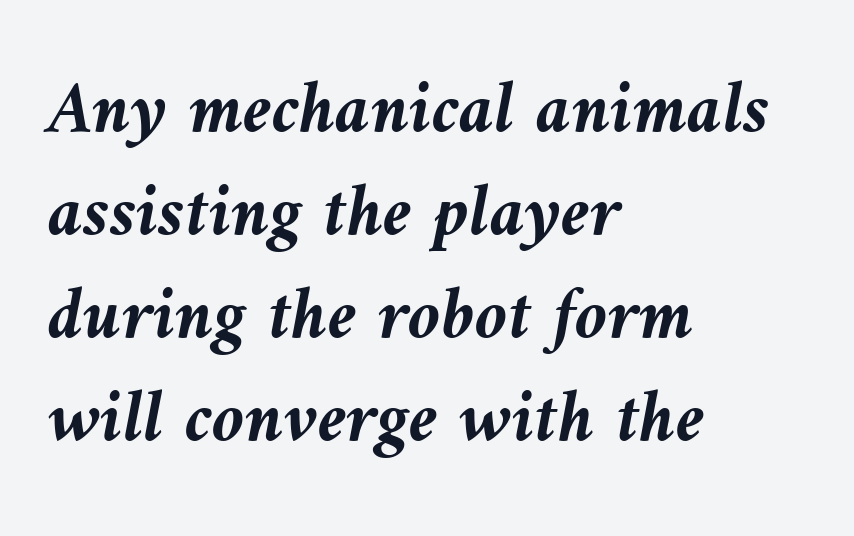
{"italic": "yes", "lean": "left", "slant_degrees": 10, "bold": "yes", "weight": "semibold", "width": "normal", "stroke_contrast": "medium", "x_height": "medium", "monospaced": "no", "underline": "no", "align": "left", "line_spacing": "normal", "line_spacing_ratio": 1.39, "letter_spacing": "normal", "letter_spacing_em": 0.0, "glyph_px": 74}
